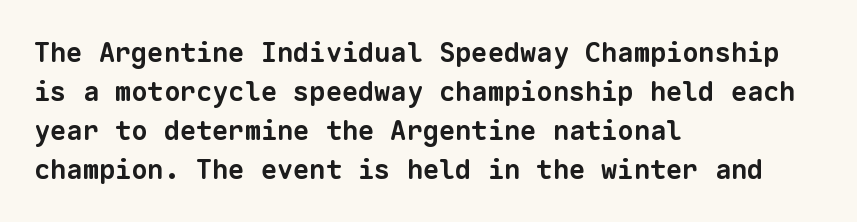
Q: Is the text bold? A: Yes.
Q: Is the text underlined? A: No.
Q: How is the paragraph aligned? A: Left-aligned.
Q: Is the spacing between letters normal or unusually wide? A: Normal.
Q: Is the spacing between lines tight, normal or loose? A: Normal.
